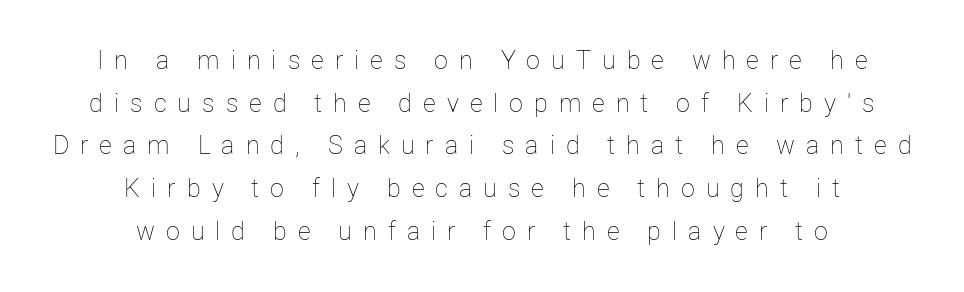
{"italic": "no", "bold": "no", "underline": "no", "align": "center", "line_spacing_ratio": 1.71, "letter_spacing": "wide", "letter_spacing_em": 0.44, "glyph_px": 25}
